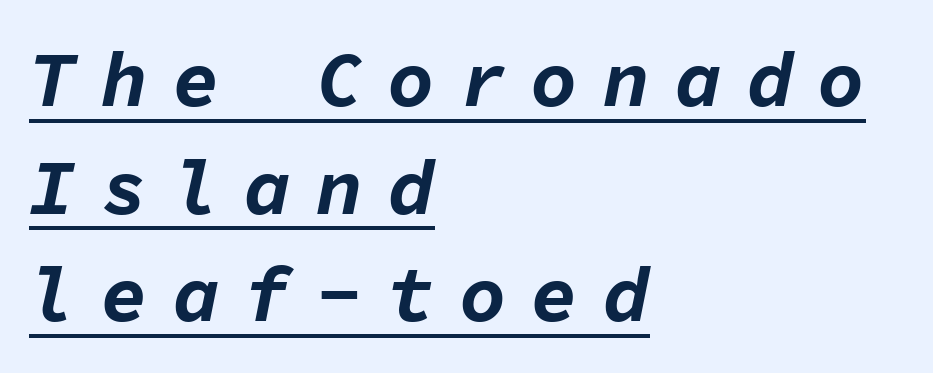
{"italic": "yes", "lean": "right", "slant_degrees": 11, "bold": "yes", "weight": "bold", "width": "normal", "stroke_contrast": "low", "x_height": "medium", "monospaced": "yes", "underline": "yes", "align": "left", "line_spacing": "normal", "line_spacing_ratio": 1.38, "letter_spacing": "wide", "letter_spacing_em": 0.32, "glyph_px": 78}
